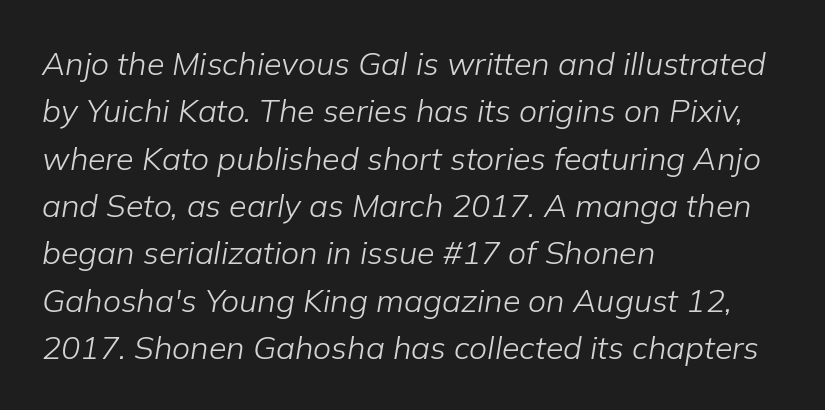
Q: Is the text bold? A: No.
Q: Is the text italic (slanted)? A: Yes, it leans right by about 9 degrees.
Q: Is the text underlined? A: No.
Q: How is the paragraph aligned? A: Left-aligned.
Q: Is the spacing between letters normal or unusually wide? A: Normal.
Q: Is the spacing between lines tight, normal or loose? A: Normal.
Q: Width (condensed, normal, or wide)? A: Normal.
Q: Stroke contrast? A: Low.
Q: x-height? A: Medium.
Q: Monospaced? A: No.
